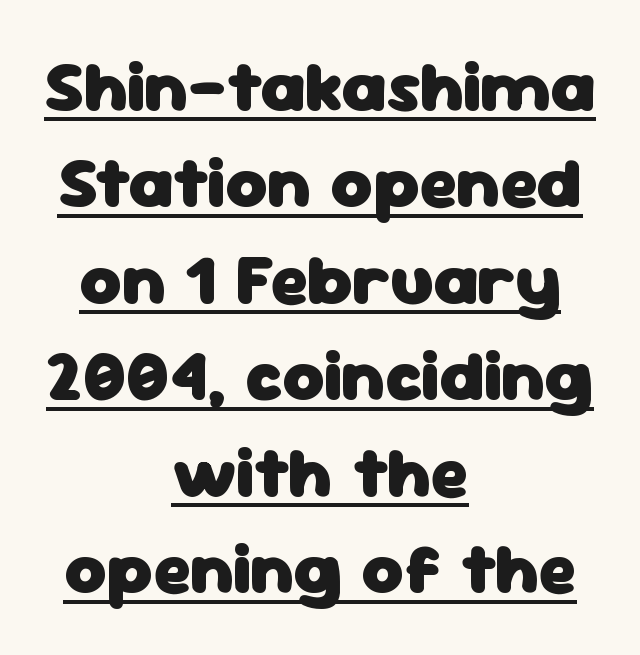
{"serif": "no", "italic": "no", "bold": "yes", "weight": "heavy", "width": "normal", "stroke_contrast": "low", "x_height": "medium", "monospaced": "no", "underline": "yes", "align": "center", "line_spacing": "normal", "line_spacing_ratio": 1.34, "letter_spacing": "normal", "letter_spacing_em": 0.0, "glyph_px": 72}
